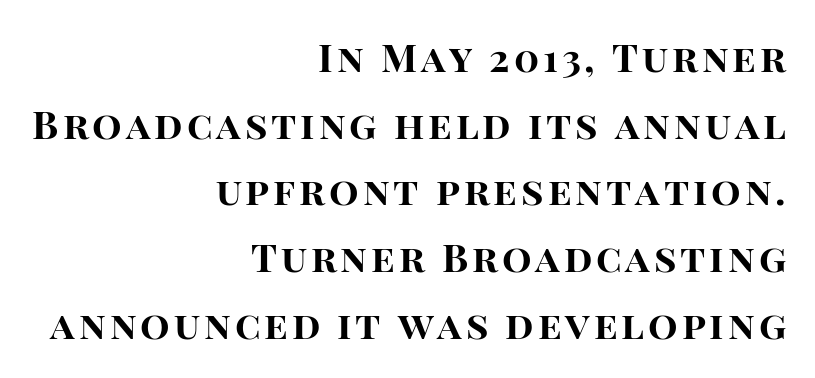
{"serif": "no", "italic": "no", "bold": "yes", "weight": "bold", "width": "normal", "stroke_contrast": "high", "x_height": "large", "monospaced": "no", "underline": "no", "align": "right", "line_spacing_ratio": 1.71, "glyph_px": 39}
